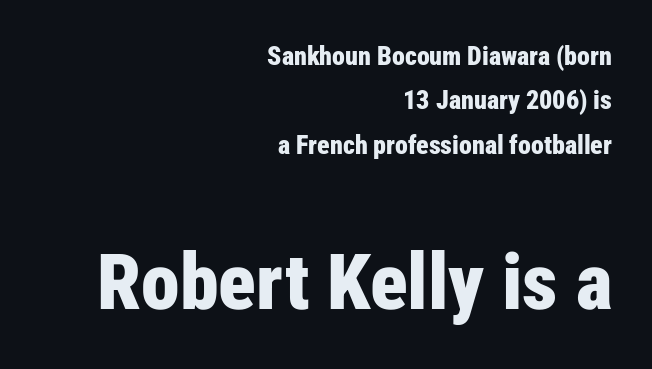
{"serif": "no", "italic": "no", "bold": "yes", "weight": "bold", "width": "condensed", "stroke_contrast": "low", "x_height": "medium", "monospaced": "no", "underline": "no", "align": "right", "line_spacing_ratio": 1.71, "letter_spacing": "normal", "letter_spacing_em": 0.0, "larger_block": "second", "size_ratio": 3.0, "glyph_px": 78}
